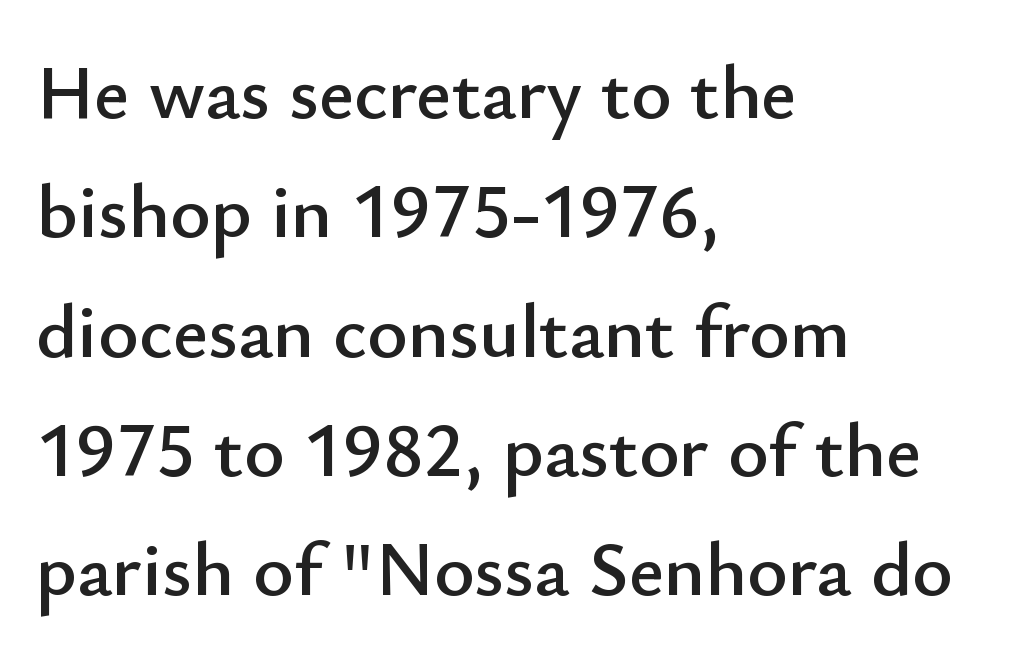
The image shows 77 px sans-serif type, upright; set left-aligned, normal line spacing (1.55x), normal letter spacing, not underlined; low stroke contrast and a small x-height.
